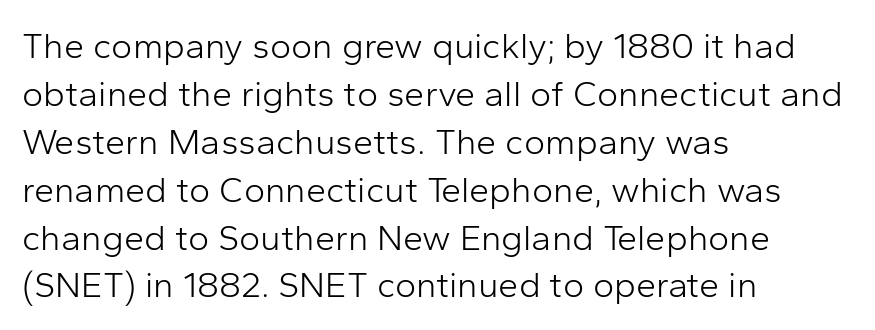
Q: Is the text bold? A: No.
Q: Is the text italic (slanted)? A: No, it is upright.
Q: Is the typeface a serif or a sans-serif typeface? A: Sans-serif.
Q: Is the text underlined? A: No.
Q: How is the paragraph aligned? A: Left-aligned.
Q: Is the spacing between letters normal or unusually wide? A: Normal.
Q: Is the spacing between lines tight, normal or loose? A: Normal.
Q: Width (condensed, normal, or wide)? A: Normal.
Q: Stroke contrast? A: Low.
Q: x-height? A: Medium.
Q: Monospaced? A: No.
